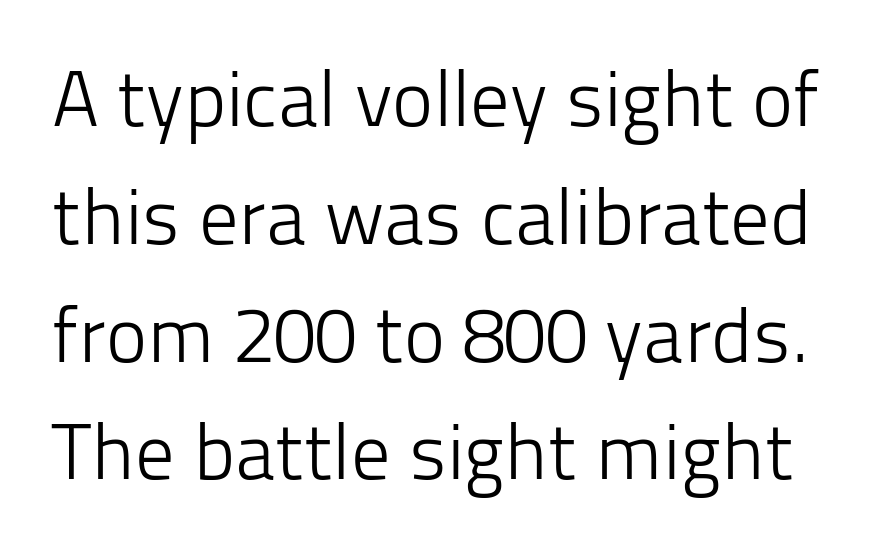
This sample uses plain, unmodified letter spacing. No italicization has been applied; the sample stays upright. Lines of text with bare space underneath. You could not count columns in this text — the font is proportionally spaced. A normal amount of white space separates one row of letters from the next.
